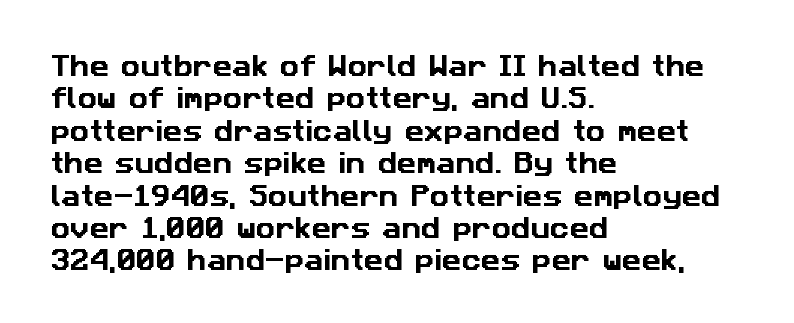
Notice how the passage keeps a crisp vertical edge on the left only. Descenders are the only things crossing below the line. Glyph-to-glyph distance matches everyday printed text. A normal amount of white space separates one row of letters from the next.
